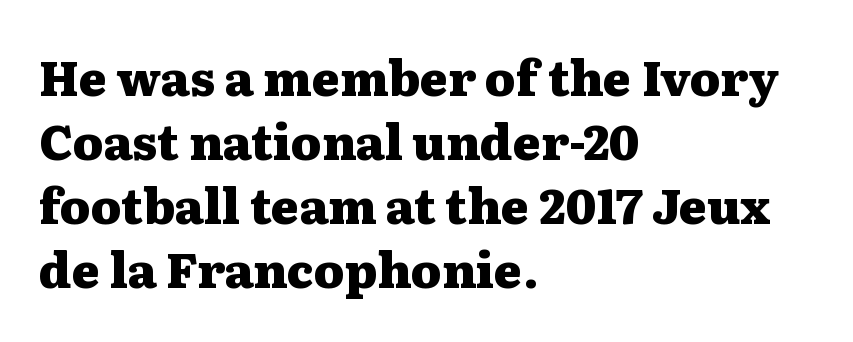
{"serif": "yes", "italic": "no", "bold": "yes", "weight": "heavy", "width": "wide", "stroke_contrast": "medium", "x_height": "medium", "monospaced": "no", "underline": "no", "align": "left", "line_spacing": "normal", "line_spacing_ratio": 1.33, "letter_spacing": "normal", "letter_spacing_em": 0.0, "glyph_px": 48}
